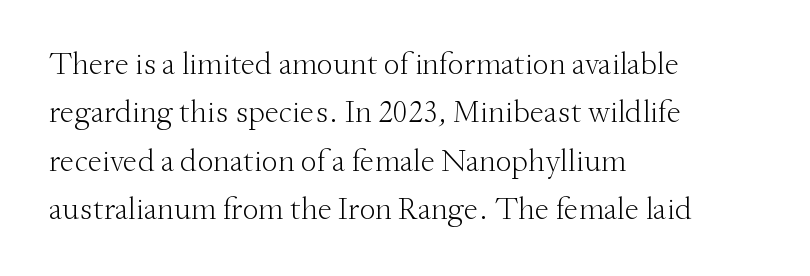
The image shows 32 px light serif type, upright; set left-aligned, normal line spacing (1.51x), normal letter spacing, not underlined; medium stroke contrast and a small x-height.
